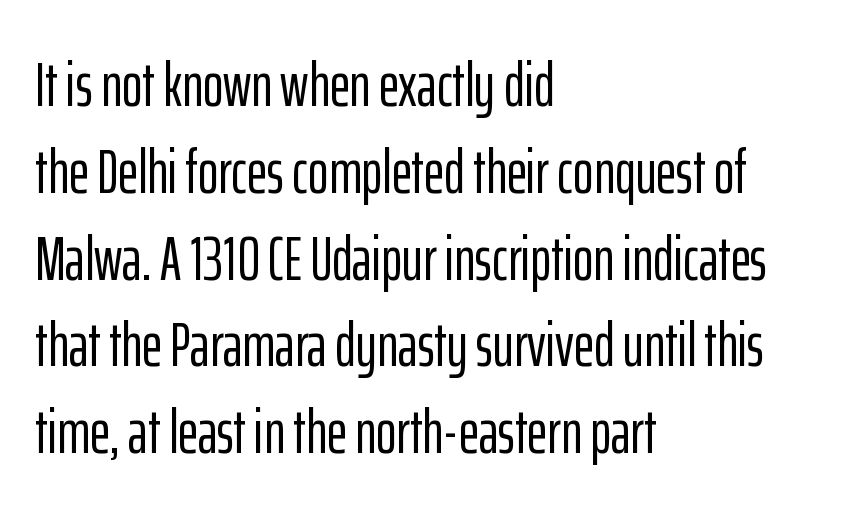
Q: Is the text italic (slanted)? A: No, it is upright.
Q: Is the typeface a serif or a sans-serif typeface? A: Sans-serif.
Q: Is the text underlined? A: No.
Q: How is the paragraph aligned? A: Left-aligned.
Q: Is the spacing between letters normal or unusually wide? A: Normal.
Q: Is the spacing between lines tight, normal or loose? A: Normal.
Q: Width (condensed, normal, or wide)? A: Condensed.
Q: Stroke contrast? A: Low.
Q: x-height? A: Medium.
Q: Monospaced? A: No.
